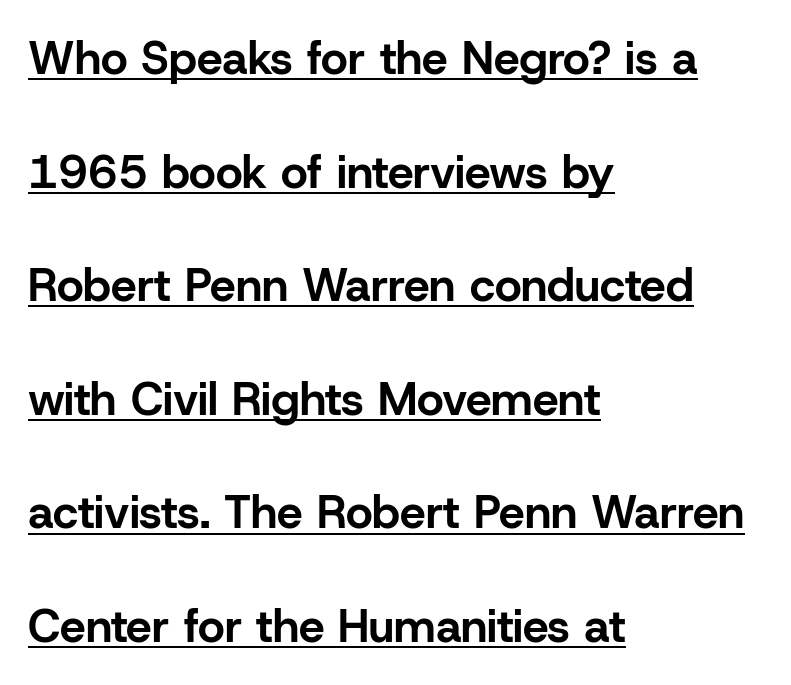
The lines in this sample share a left origin and differ only in where they stop. The text was rendered using a sans face with plain stroke endings. Looks like someone drew a line under every word here. The rendering uses a bold face; every stroke is thick and dark.
